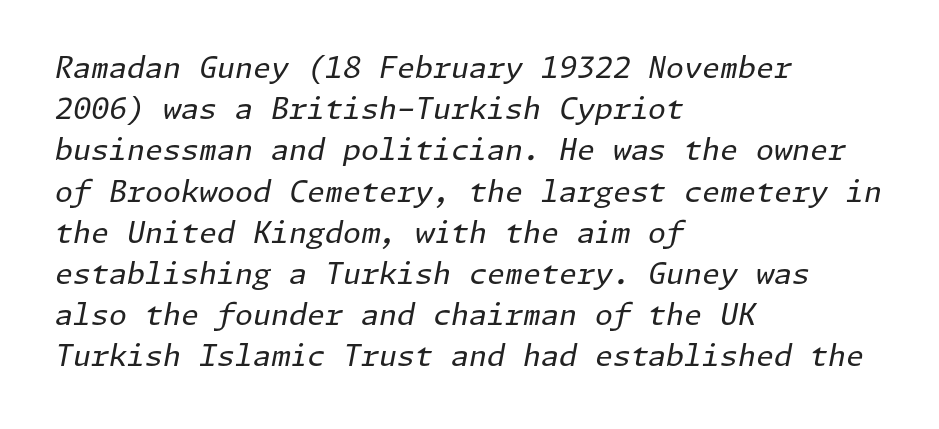
Short and long lines alike share a common starting point at left. Check under the words: just untouched page. It's the slanting kind of type. Unbolded letterforms with no extra heft. Standard letterfit; no display-style spreading of the glyphs.
